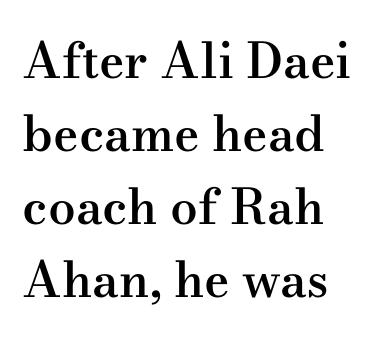
Q: Is the text bold? A: Semi-bold.
Q: Is the text italic (slanted)? A: No, it is upright.
Q: Is the typeface a serif or a sans-serif typeface? A: Serif.
Q: Is the text underlined? A: No.
Q: How is the paragraph aligned? A: Left-aligned.
Q: Is the spacing between letters normal or unusually wide? A: Normal.
Q: Is the spacing between lines tight, normal or loose? A: Normal.
Q: Width (condensed, normal, or wide)? A: Wide.
Q: Stroke contrast? A: Medium.
Q: x-height? A: Small.
Q: Monospaced? A: No.
